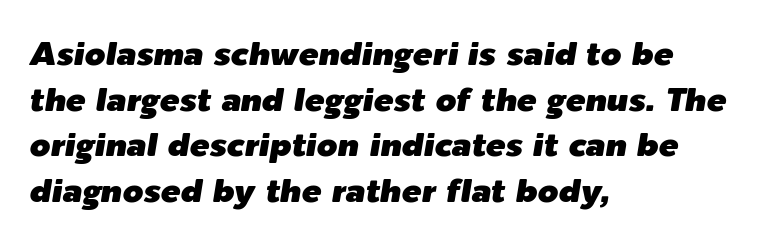
The rows are spaced the way most documents space them. These lines stack with their left ends in a neat column. The letters advance in unequal steps, a hallmark of proportional type. The area under the type is left untouched.
